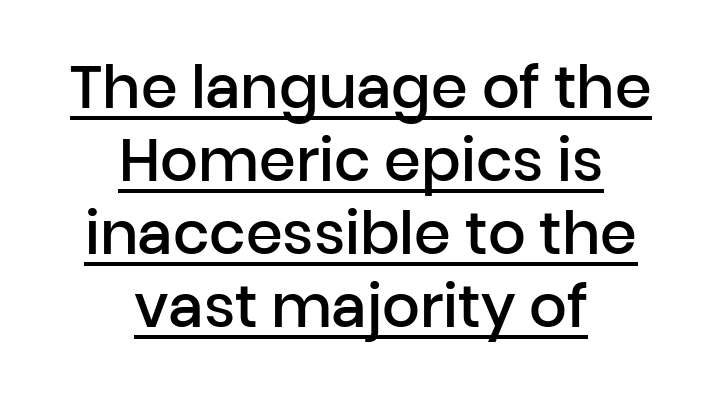
Q: Is the text bold? A: Semi-bold.
Q: Is the text italic (slanted)? A: No, it is upright.
Q: Is the typeface a serif or a sans-serif typeface? A: Sans-serif.
Q: Is the text underlined? A: Yes.
Q: How is the paragraph aligned? A: Centered.
Q: Is the spacing between letters normal or unusually wide? A: Normal.
Q: Width (condensed, normal, or wide)? A: Normal.
Q: Stroke contrast? A: Low.
Q: x-height? A: Medium.
Q: Monospaced? A: No.
